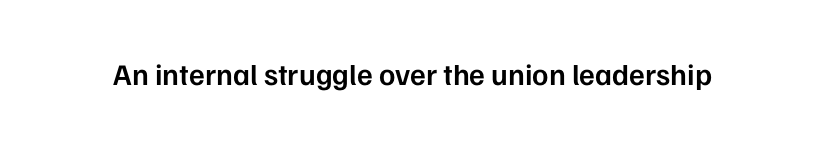
{"serif": "no", "italic": "no", "bold": "semi", "weight": "semibold", "width": "normal", "stroke_contrast": "low", "x_height": "medium", "monospaced": "no", "underline": "no", "letter_spacing": "normal", "letter_spacing_em": 0.0, "glyph_px": 30}
